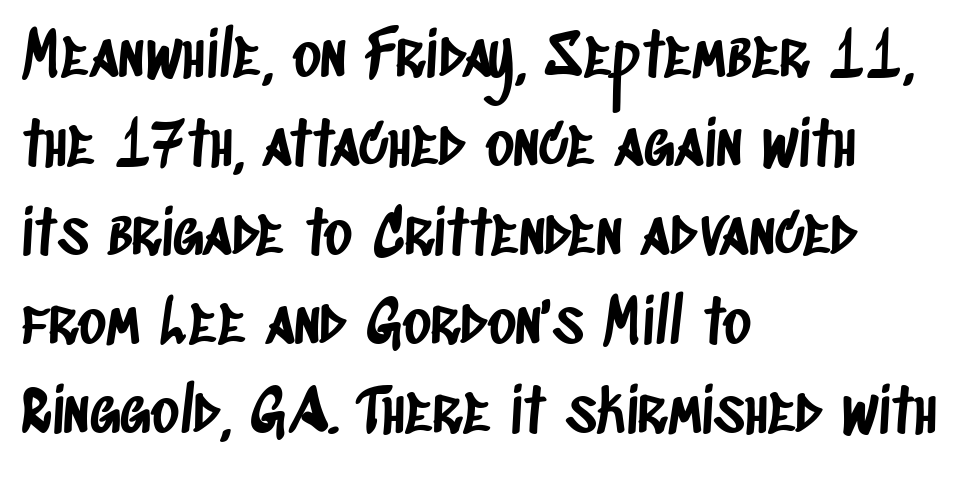
Q: Is the typeface a serif or a sans-serif typeface? A: Sans-serif.
Q: Is the text underlined? A: No.
Q: How is the paragraph aligned? A: Left-aligned.
Q: Is the spacing between letters normal or unusually wide? A: Normal.
Q: Is the spacing between lines tight, normal or loose? A: Normal.
Q: Width (condensed, normal, or wide)? A: Condensed.
Q: Stroke contrast? A: Low.
Q: x-height? A: Large.
Q: Monospaced? A: No.
